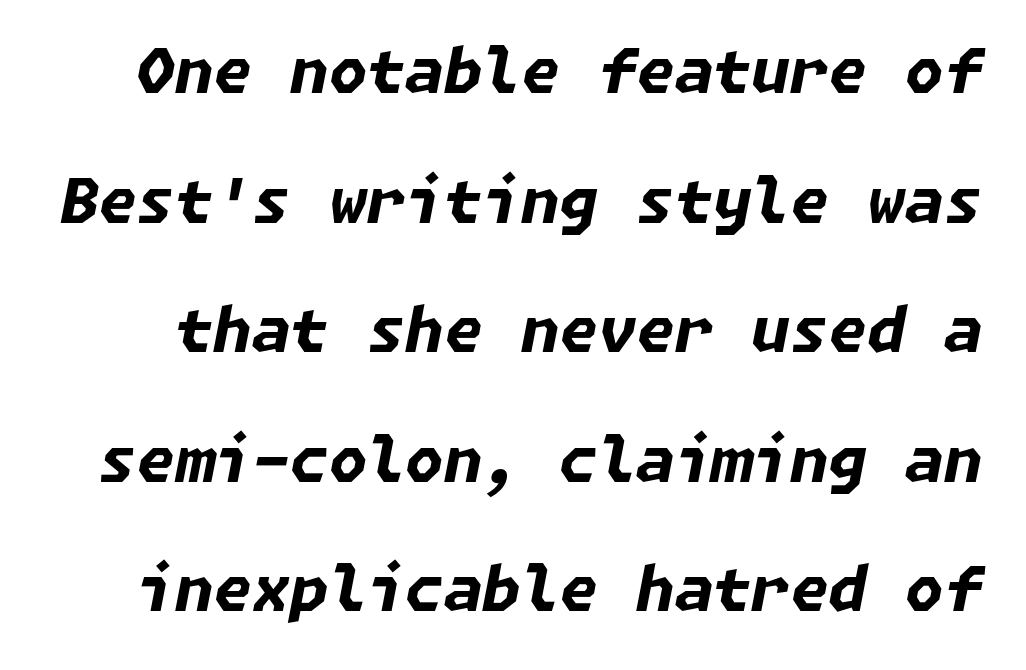
The image shows 62 px bold type, italic (leaning right); set loose line spacing (2.09x), normal letter spacing, not underlined; low stroke contrast and a medium x-height.
